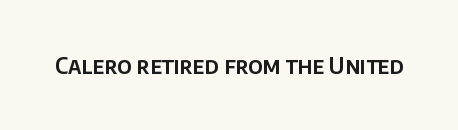
Q: Is the text italic (slanted)? A: No, it is upright.
Q: Is the text underlined? A: No.
Q: Is the spacing between letters normal or unusually wide? A: Normal.
